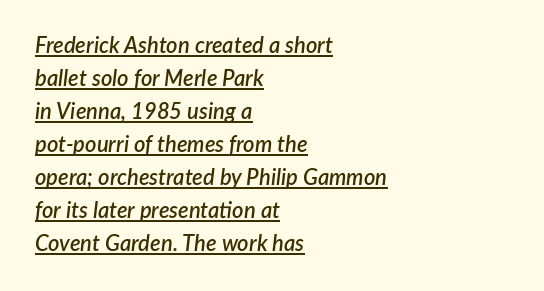
{"italic": "yes", "lean": "right", "slant_degrees": 7, "bold": "semi", "underline": "yes", "align": "left", "line_spacing": "normal", "line_spacing_ratio": 1.5, "letter_spacing": "normal", "letter_spacing_em": 0.0, "glyph_px": 22}
